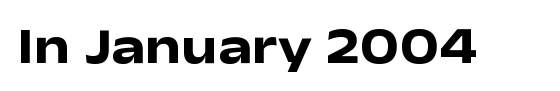
Q: Is the text bold? A: Yes.
Q: Is the text italic (slanted)? A: No, it is upright.
Q: Is the typeface a serif or a sans-serif typeface? A: Sans-serif.
Q: Is the text underlined? A: No.
Q: Is the spacing between letters normal or unusually wide? A: Normal.
Q: Width (condensed, normal, or wide)? A: Wide.
Q: Stroke contrast? A: Low.
Q: x-height? A: Medium.
Q: Monospaced? A: No.
